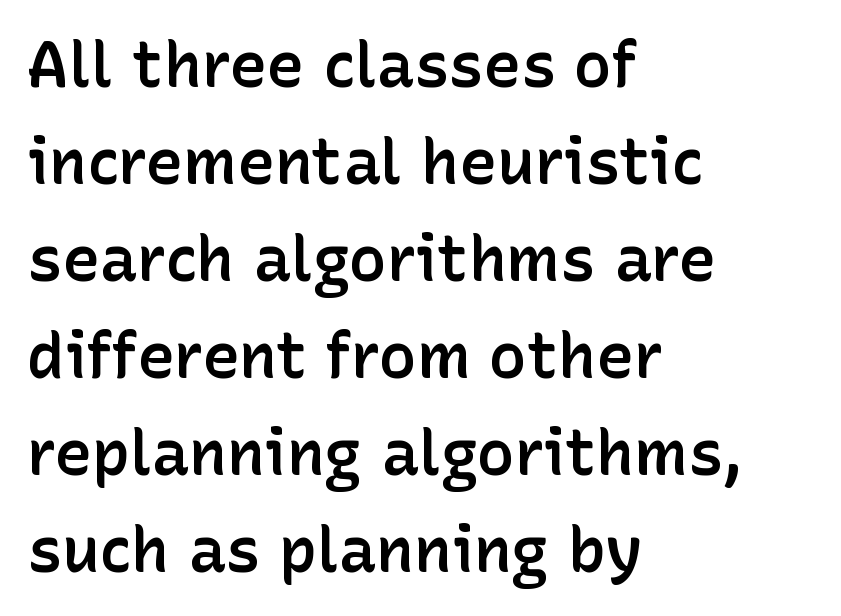
No feet cap the strokes, marking this as sans-serif type. This rendering features lettering with no underline. Is the block centered? No — it sits flush against the left margin. Each letter keeps its own natural width here, so spacing adapts to shape. The letters sit at their default tracking, neither squeezed nor spread.
